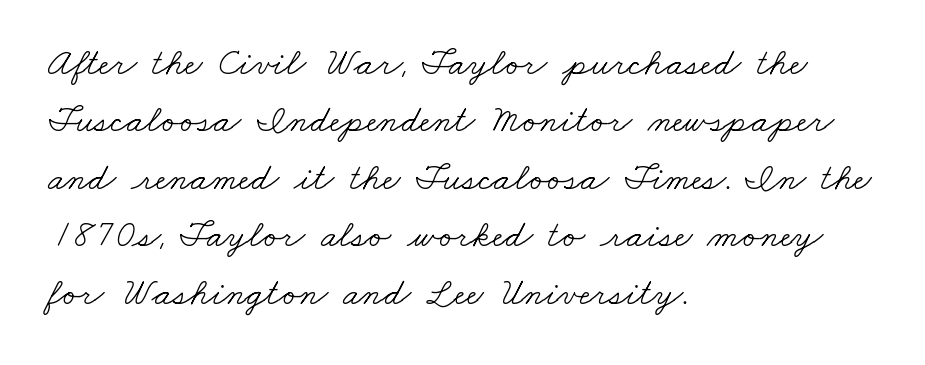
Q: Is the text bold? A: No.
Q: Is the typeface a serif or a sans-serif typeface? A: Serif.
Q: Is the text underlined? A: No.
Q: How is the paragraph aligned? A: Left-aligned.
Q: Is the spacing between letters normal or unusually wide? A: Normal.
Q: Is the spacing between lines tight, normal or loose? A: Normal.
Q: Width (condensed, normal, or wide)? A: Wide.
Q: Stroke contrast? A: Low.
Q: x-height? A: Small.
Q: Monospaced? A: No.
